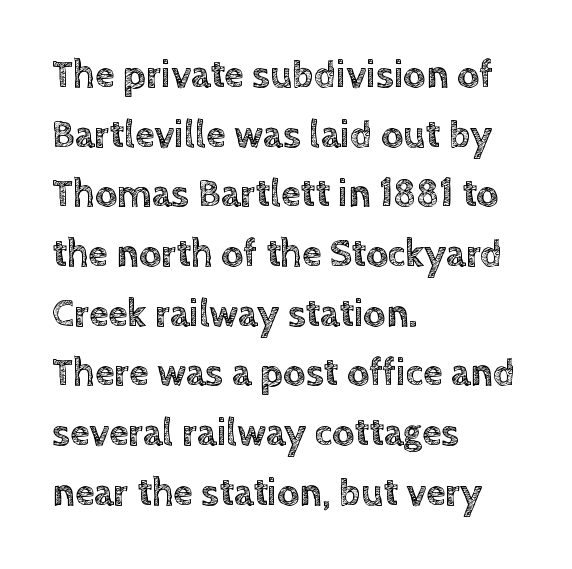
{"italic": "no", "width": "normal", "x_height": "large", "monospaced": "no", "underline": "no", "align": "left", "line_spacing": "normal", "line_spacing_ratio": 1.53, "letter_spacing": "normal", "letter_spacing_em": 0.0, "glyph_px": 39}
